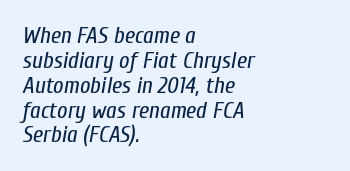
{"italic": "yes", "lean": "right", "slant_degrees": 10, "bold": "no", "underline": "no", "align": "left", "line_spacing": "tight", "line_spacing_ratio": 1.08, "letter_spacing": "normal", "letter_spacing_em": 0.0, "glyph_px": 23}
